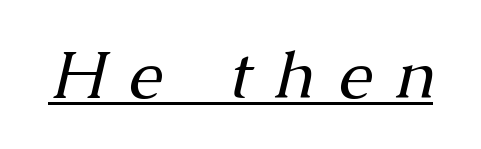
Stem width sits at or under what a default text font uses. Designer's note — italics engaged. Spacing verdict: proportional, widths tailored to each character. Examine the stroke ends and you'll spot serifs. Someone cranked the tracking dial way up on this one.
